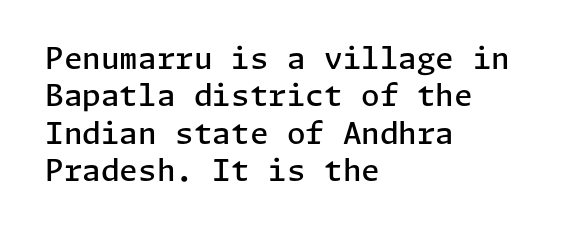
Observe the ordinary spacing: letters are neighbours, not strangers. Serifs: no, the terminals of the letterforms are clean. Rule under the text: the space is simply empty. Firm but not heavy-handed strokes: this text is semibold. Regarding leading, the lines here are spaced in the standard way.
